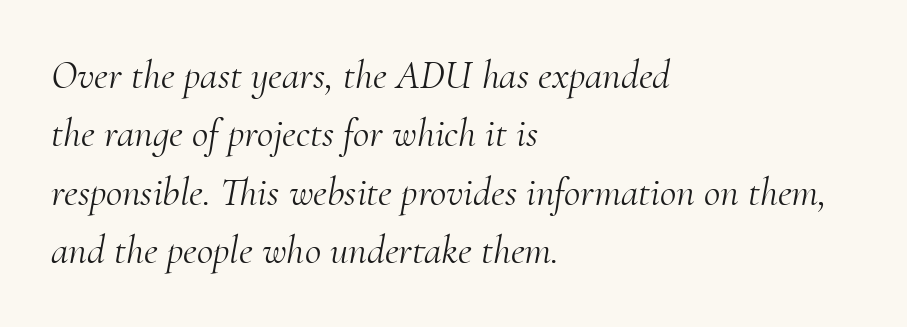
{"serif": "yes", "italic": "yes", "lean": "right", "slant_degrees": 10, "bold": "no", "weight": "light", "width": "normal", "stroke_contrast": "medium", "x_height": "small", "monospaced": "no", "underline": "no", "align": "left", "line_spacing": "normal", "line_spacing_ratio": 1.46, "letter_spacing": "normal", "letter_spacing_em": 0.0, "glyph_px": 40}
